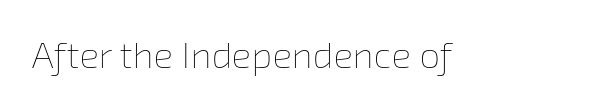
Q: Is the text bold? A: No.
Q: Is the text underlined? A: No.
Q: Is the spacing between letters normal or unusually wide? A: Normal.
Q: Width (condensed, normal, or wide)? A: Normal.
Q: Stroke contrast? A: Low.
Q: x-height? A: Medium.
Q: Monospaced? A: No.
